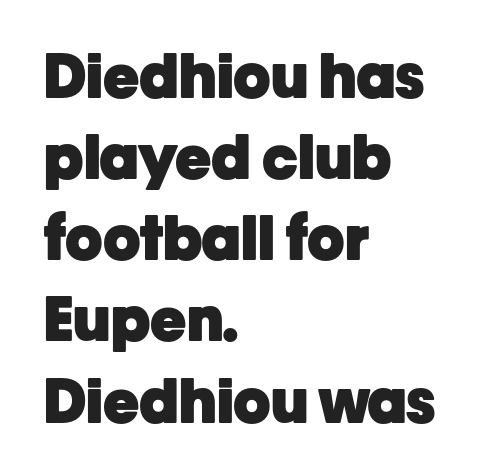
Q: Is the text bold? A: Yes.
Q: Is the text italic (slanted)? A: No, it is upright.
Q: Is the typeface a serif or a sans-serif typeface? A: Sans-serif.
Q: Is the text underlined? A: No.
Q: How is the paragraph aligned? A: Left-aligned.
Q: Is the spacing between letters normal or unusually wide? A: Normal.
Q: Is the spacing between lines tight, normal or loose? A: Normal.
Q: Width (condensed, normal, or wide)? A: Normal.
Q: Stroke contrast? A: Low.
Q: x-height? A: Medium.
Q: Monospaced? A: No.
